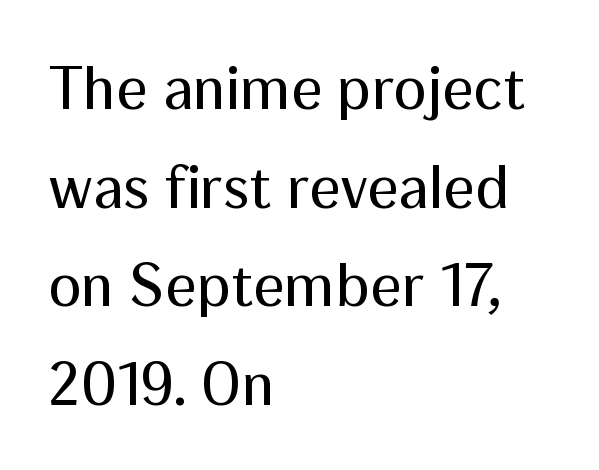
The image shows 62 px regular-weight sans-serif type, upright; set left-aligned, normal line spacing (1.59x), normal letter spacing, not underlined; medium stroke contrast and a medium x-height.
